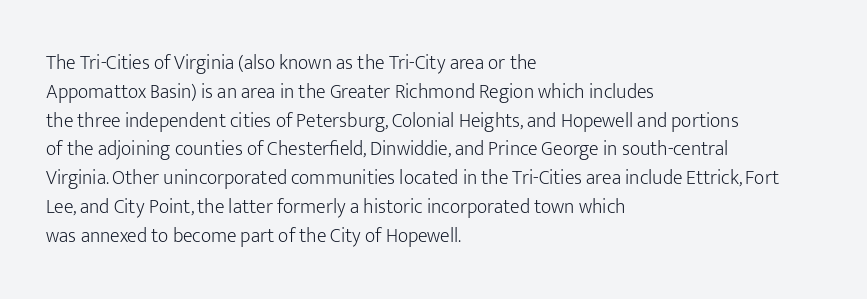
Q: Is the text bold? A: No.
Q: Is the text italic (slanted)? A: No, it is upright.
Q: Is the text underlined? A: No.
Q: How is the paragraph aligned? A: Left-aligned.
Q: Is the spacing between letters normal or unusually wide? A: Normal.
Q: Is the spacing between lines tight, normal or loose? A: Normal.
